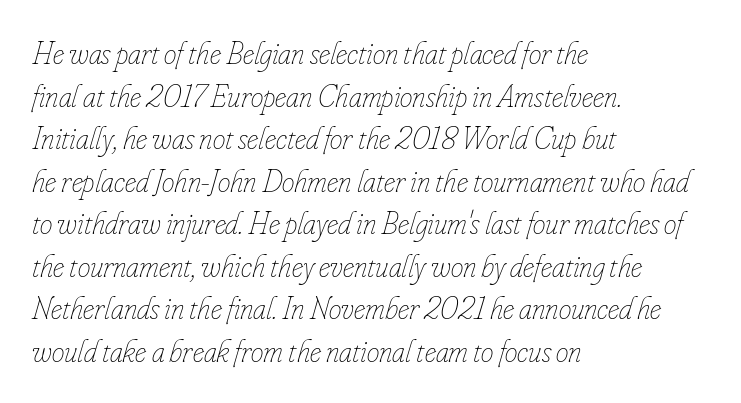
Q: Is the text bold? A: No.
Q: Is the text italic (slanted)? A: Yes, it leans right by about 16 degrees.
Q: Is the text underlined? A: No.
Q: How is the paragraph aligned? A: Left-aligned.
Q: Is the spacing between letters normal or unusually wide? A: Normal.
Q: Is the spacing between lines tight, normal or loose? A: Normal.
Q: Width (condensed, normal, or wide)? A: Condensed.
Q: Stroke contrast? A: Low.
Q: x-height? A: Small.
Q: Monospaced? A: No.
